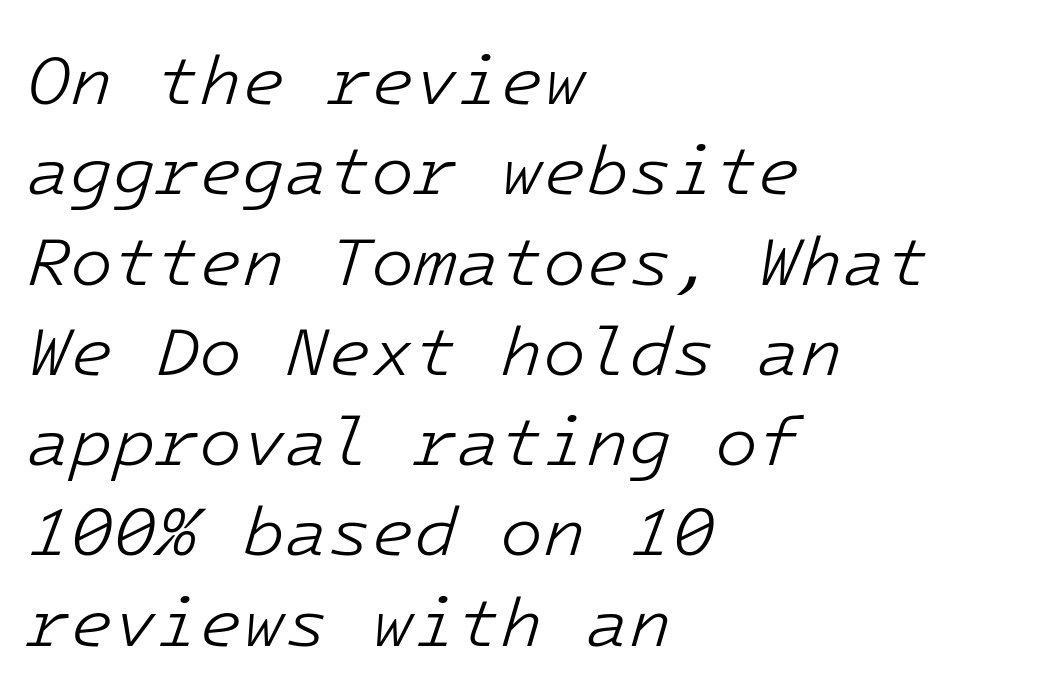
Q: Is the text bold? A: No.
Q: Is the text italic (slanted)? A: Yes, it leans right by about 16 degrees.
Q: Is the text underlined? A: No.
Q: How is the paragraph aligned? A: Left-aligned.
Q: Is the spacing between letters normal or unusually wide? A: Normal.
Q: Is the spacing between lines tight, normal or loose? A: Normal.
Q: Width (condensed, normal, or wide)? A: Normal.
Q: Stroke contrast? A: Low.
Q: x-height? A: Medium.
